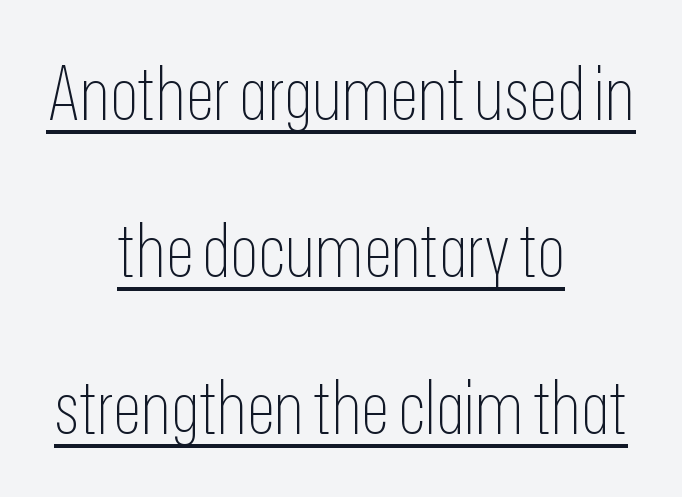
Underline: present. Do the characters align in a grid? No, the font is proportional. A typesetter would call this leading open, well beyond the default. The passage shown has conventional tracking throughout.
